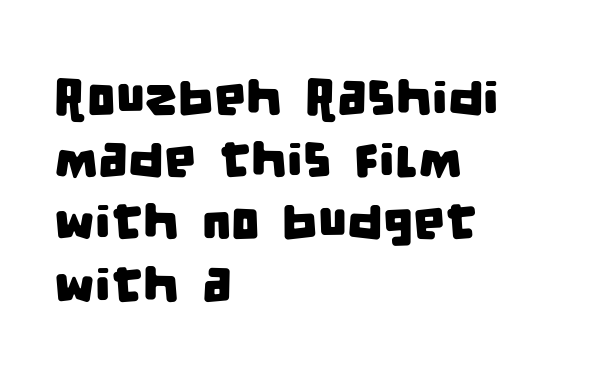
{"serif": "no", "width": "condensed", "stroke_contrast": "low", "x_height": "large", "monospaced": "no", "underline": "no", "align": "left", "line_spacing_ratio": 1.22, "letter_spacing": "normal", "letter_spacing_em": 0.0, "glyph_px": 51}
